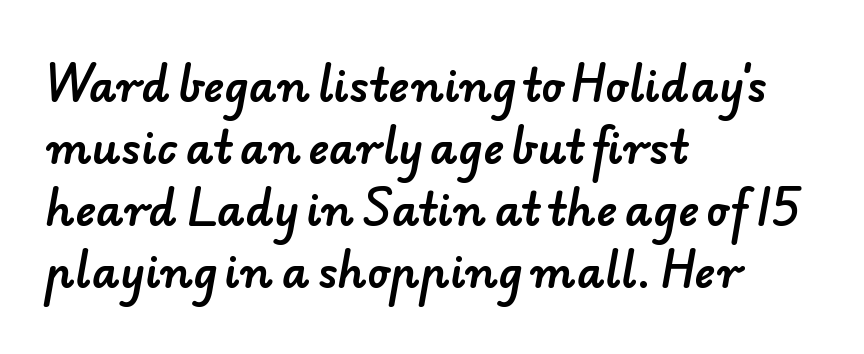
Q: Is the typeface a serif or a sans-serif typeface? A: Sans-serif.
Q: Is the text underlined? A: No.
Q: How is the paragraph aligned? A: Left-aligned.
Q: Is the spacing between letters normal or unusually wide? A: Normal.
Q: Is the spacing between lines tight, normal or loose? A: Normal.
Q: Width (condensed, normal, or wide)? A: Normal.
Q: Stroke contrast? A: Low.
Q: x-height? A: Small.
Q: Monospaced? A: No.
